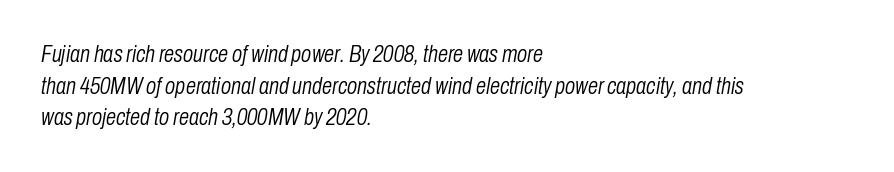
Q: Is the text bold? A: No.
Q: Is the text italic (slanted)? A: Yes, it leans right by about 10 degrees.
Q: Is the text underlined? A: No.
Q: How is the paragraph aligned? A: Left-aligned.
Q: Is the spacing between letters normal or unusually wide? A: Normal.
Q: Is the spacing between lines tight, normal or loose? A: Normal.
